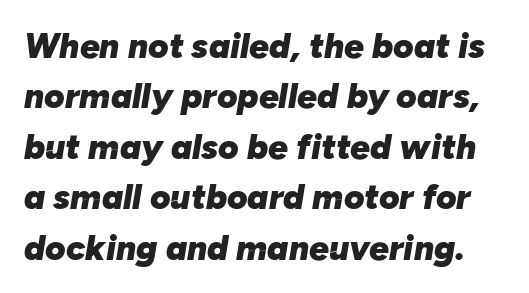
{"italic": "yes", "lean": "right", "slant_degrees": 10, "bold": "yes", "weight": "heavy", "width": "normal", "stroke_contrast": "low", "x_height": "medium", "monospaced": "no", "underline": "no", "line_spacing": "normal", "line_spacing_ratio": 1.44, "letter_spacing": "normal", "letter_spacing_em": 0.0, "glyph_px": 35}
